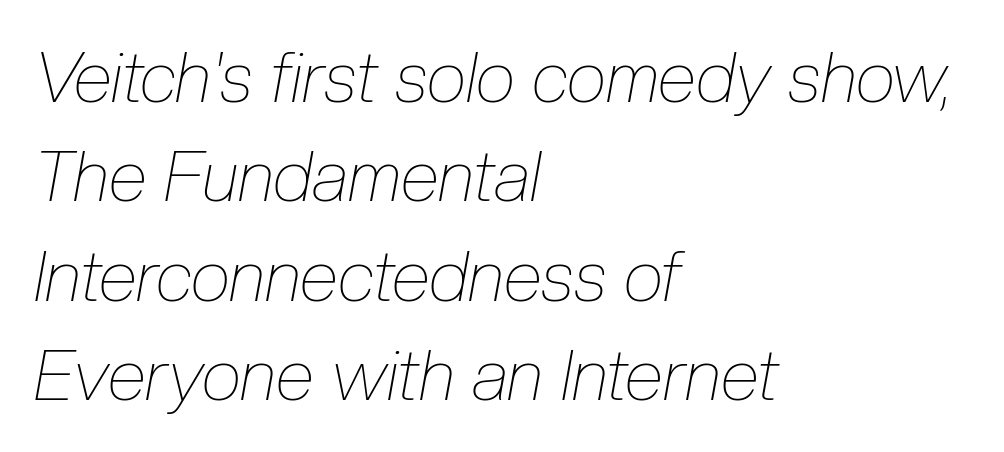
Q: Is the text bold? A: No.
Q: Is the text italic (slanted)? A: Yes, it leans right by about 10 degrees.
Q: Is the text underlined? A: No.
Q: How is the paragraph aligned? A: Left-aligned.
Q: Is the spacing between letters normal or unusually wide? A: Normal.
Q: Is the spacing between lines tight, normal or loose? A: Normal.
Q: Width (condensed, normal, or wide)? A: Condensed.
Q: Stroke contrast? A: Low.
Q: x-height? A: Medium.
Q: Monospaced? A: No.
